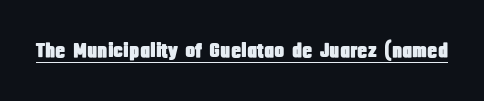
{"italic": "no", "underline": "yes", "letter_spacing": "normal", "letter_spacing_em": 0.0, "glyph_px": 21}
